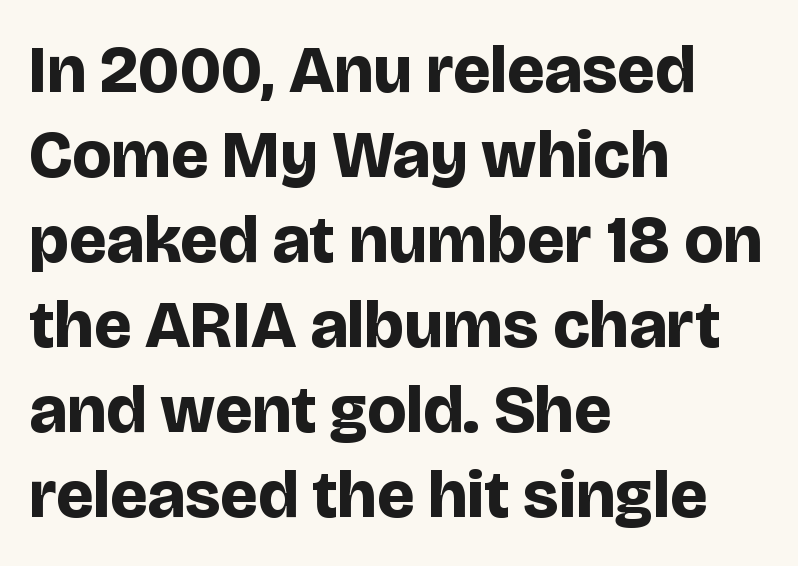
The image shows 67 px bold sans-serif type, upright; set left-aligned, normal line spacing (1.27x), normal letter spacing, not underlined; low stroke contrast and a large x-height.
